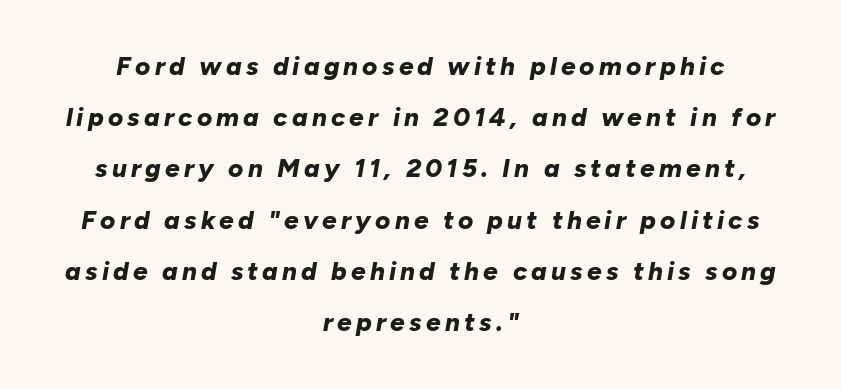
{"italic": "yes", "lean": "right", "slant_degrees": 10, "bold": "yes", "underline": "no", "align": "center", "line_spacing": "loose", "line_spacing_ratio": 1.97, "glyph_px": 26}
